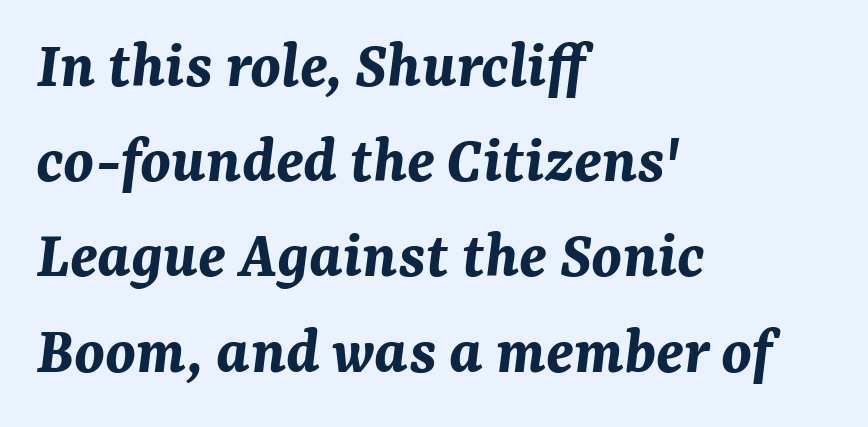
Q: Is the text bold? A: Yes.
Q: Is the text italic (slanted)? A: Yes, it leans right by about 7 degrees.
Q: Is the text underlined? A: No.
Q: How is the paragraph aligned? A: Left-aligned.
Q: Is the spacing between letters normal or unusually wide? A: Normal.
Q: Is the spacing between lines tight, normal or loose? A: Normal.
Q: Width (condensed, normal, or wide)? A: Normal.
Q: Stroke contrast? A: Medium.
Q: x-height? A: Medium.
Q: Monospaced? A: No.
